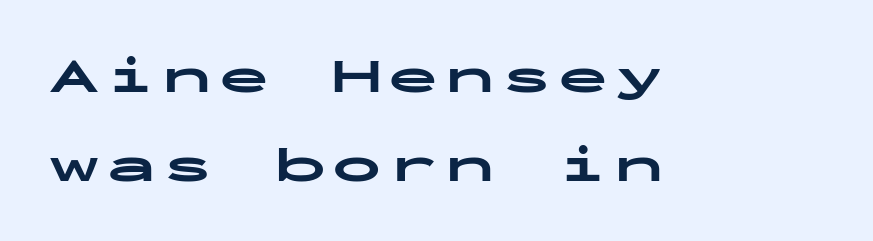
Q: Is the text bold? A: Yes.
Q: Is the text italic (slanted)? A: No, it is upright.
Q: Is the typeface a serif or a sans-serif typeface? A: Sans-serif.
Q: Is the text underlined? A: No.
Q: How is the paragraph aligned? A: Left-aligned.
Q: Width (condensed, normal, or wide)? A: Wide.
Q: Stroke contrast? A: Low.
Q: x-height? A: Medium.
Q: Monospaced? A: Yes.
